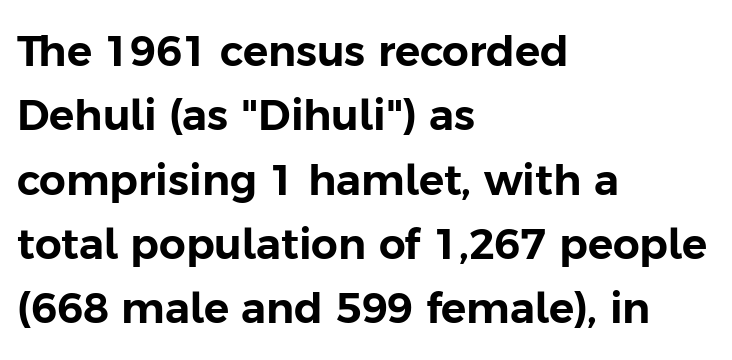
Q: Is the text italic (slanted)? A: No, it is upright.
Q: Is the typeface a serif or a sans-serif typeface? A: Sans-serif.
Q: Is the text underlined? A: No.
Q: How is the paragraph aligned? A: Left-aligned.
Q: Is the spacing between letters normal or unusually wide? A: Normal.
Q: Is the spacing between lines tight, normal or loose? A: Normal.
Q: Width (condensed, normal, or wide)? A: Normal.
Q: Stroke contrast? A: Low.
Q: x-height? A: Medium.
Q: Monospaced? A: No.
